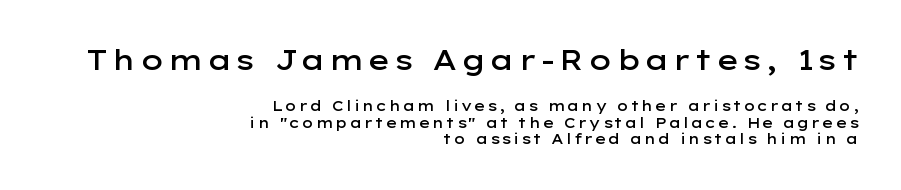
The image shows 28 px semibold, wide sans-serif type, upright; set right-aligned, line spacing 1.17x, not underlined; the first (top) block is 2.0x larger; low stroke contrast and a medium x-height.
